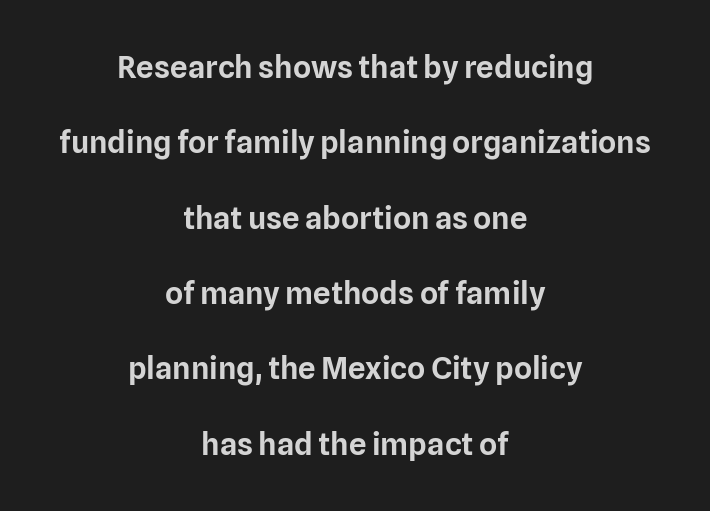
{"serif": "no", "italic": "no", "width": "normal", "stroke_contrast": "low", "x_height": "medium", "monospaced": "no", "underline": "no", "align": "center", "line_spacing": "loose", "line_spacing_ratio": 2.43, "letter_spacing": "normal", "letter_spacing_em": 0.0, "glyph_px": 31}
